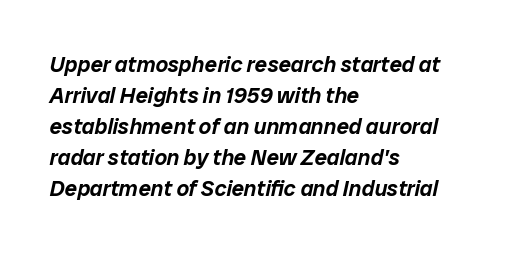
{"italic": "yes", "lean": "right", "slant_degrees": 12, "underline": "no", "align": "left", "line_spacing": "normal", "line_spacing_ratio": 1.41, "letter_spacing": "normal", "letter_spacing_em": 0.0, "glyph_px": 22}
